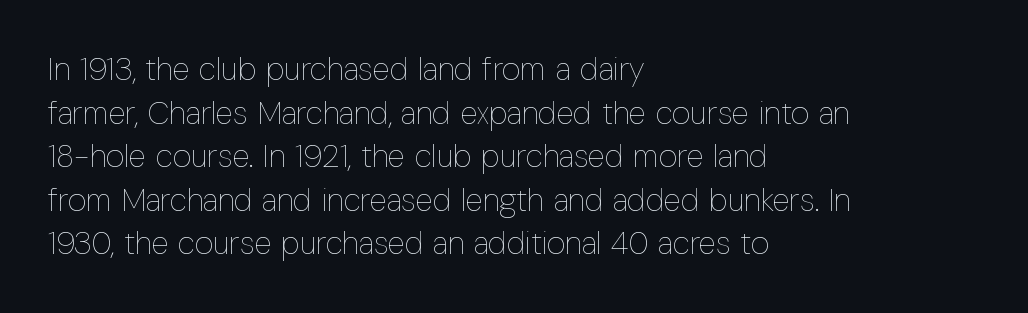
The image shows 32 px thin, condensed type, upright; set left-aligned, normal line spacing (1.36x), normal letter spacing, not underlined; low stroke contrast and a medium x-height.
